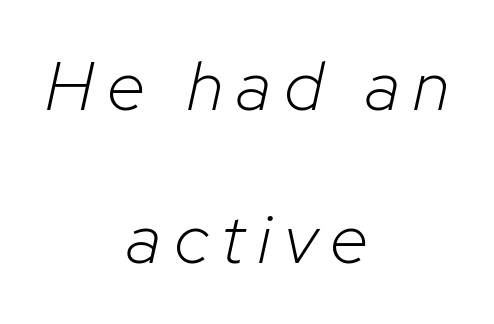
{"italic": "yes", "lean": "right", "slant_degrees": 12, "bold": "no", "weight": "light", "width": "normal", "stroke_contrast": "low", "x_height": "medium", "monospaced": "no", "underline": "no", "align": "center", "line_spacing": "loose", "line_spacing_ratio": 2.19, "glyph_px": 70}
